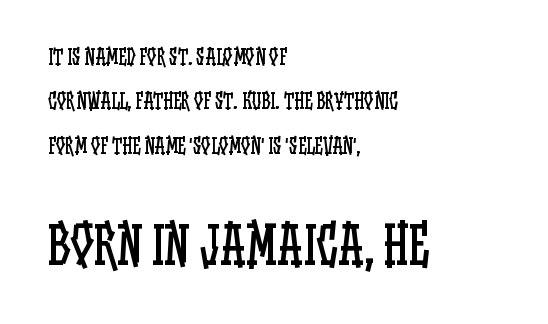
{"italic": "no", "bold": "no", "weight": "regular", "width": "condensed", "stroke_contrast": "low", "x_height": "large", "monospaced": "no", "underline": "no", "align": "left", "line_spacing": "loose", "line_spacing_ratio": 2.11, "letter_spacing": "normal", "letter_spacing_em": 0.0, "larger_block": "second", "size_ratio": 2.48, "glyph_px": 52}
